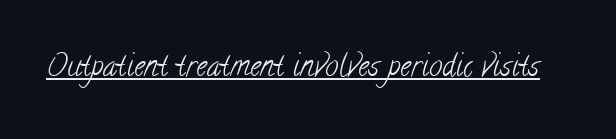
The image shows 30 px light, condensed serif type; set normal letter spacing, underlined; low stroke contrast and a small x-height.
